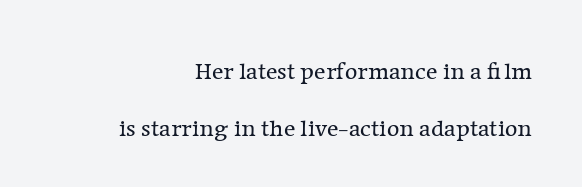
Q: Is the text bold? A: No.
Q: Is the text italic (slanted)? A: No, it is upright.
Q: Is the text underlined? A: No.
Q: Is the spacing between letters normal or unusually wide? A: Normal.
Q: Is the spacing between lines tight, normal or loose? A: Loose.
